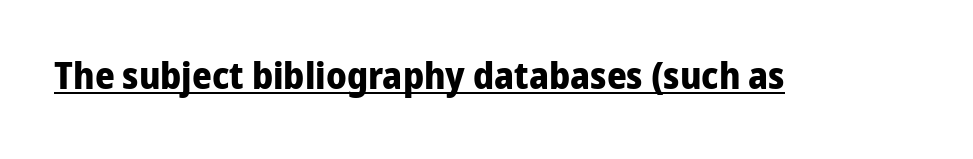
{"serif": "no", "italic": "no", "bold": "yes", "weight": "bold", "width": "normal", "stroke_contrast": "low", "x_height": "medium", "monospaced": "no", "underline": "yes", "letter_spacing": "normal", "letter_spacing_em": 0.0, "glyph_px": 38}
